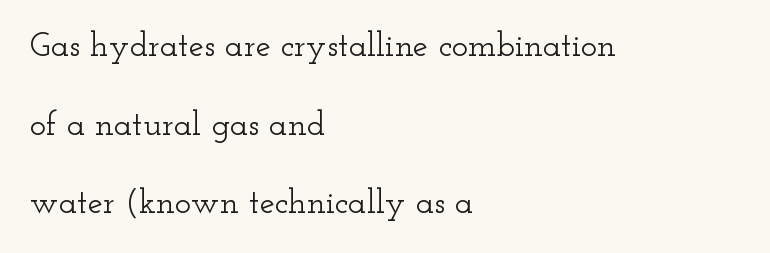
The image shows 34 px wide serif type, upright; set left-aligned, loose line spacing (2.31x), normal letter spacing, not underlined; low stroke contrast and a small x-height.
